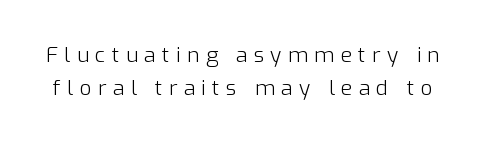
{"italic": "no", "bold": "no", "underline": "no", "line_spacing": "normal", "line_spacing_ratio": 1.59, "letter_spacing": "wide", "letter_spacing_em": 0.3, "glyph_px": 21}
